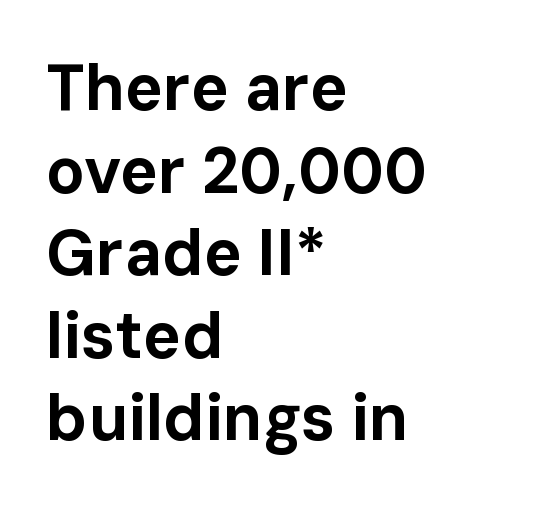
The image shows 64 px bold sans-serif type, upright; set left-aligned, normal line spacing (1.29x), normal letter spacing, not underlined; low stroke contrast and a medium x-height.
